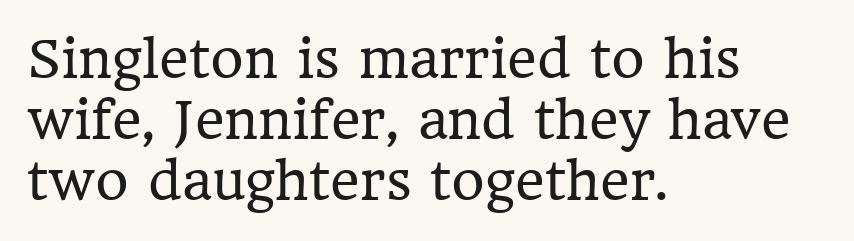
Each word holds together tightly as a unit, with standard inter-letter gaps. When letters stand straight like this, we call the style roman or upright. Where is the straight margin? On the left. Decoration check: the copy has no underline. The letters carry serifs — small finishing strokes at the ends of their stems. Is this a fixed-width face? No — the glyphs have proportional, varying widths.
